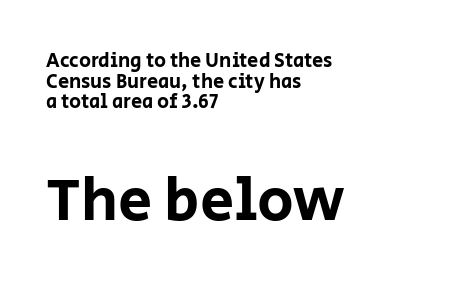
{"serif": "no", "italic": "no", "width": "normal", "stroke_contrast": "low", "x_height": "large", "monospaced": "no", "underline": "no", "align": "left", "line_spacing": "tight", "line_spacing_ratio": 1.03, "letter_spacing": "normal", "letter_spacing_em": 0.0, "larger_block": "second", "size_ratio": 3.05, "glyph_px": 61}
